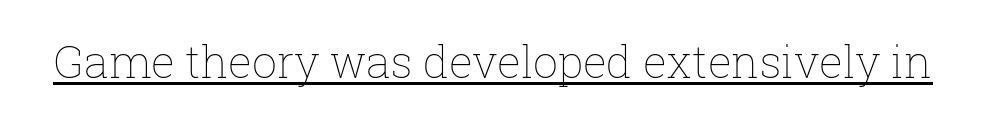
Q: Is the text bold? A: No.
Q: Is the text italic (slanted)? A: No, it is upright.
Q: Is the text underlined? A: Yes.
Q: Is the spacing between letters normal or unusually wide? A: Normal.
Q: Width (condensed, normal, or wide)? A: Normal.
Q: Stroke contrast? A: Low.
Q: x-height? A: Medium.
Q: Monospaced? A: No.
